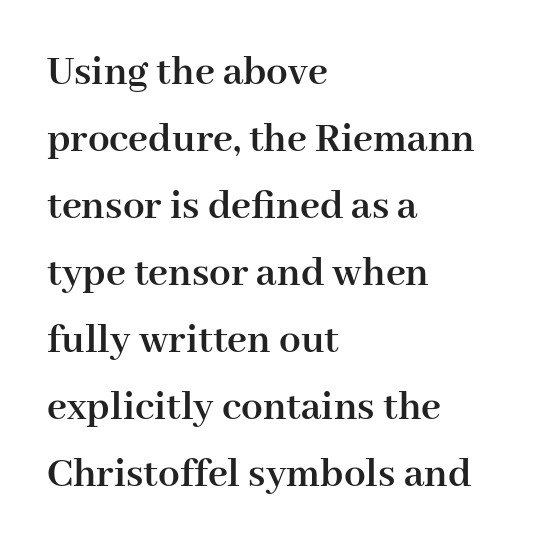
The image shows 43 px semibold serif type, upright; set left-aligned, normal line spacing (1.56x), normal letter spacing, not underlined; high stroke contrast and a medium x-height.
